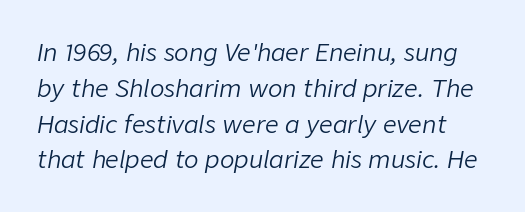
The image shows 24 px text type, italic (leaning right); set normal line spacing (1.49x), normal letter spacing, not underlined.
